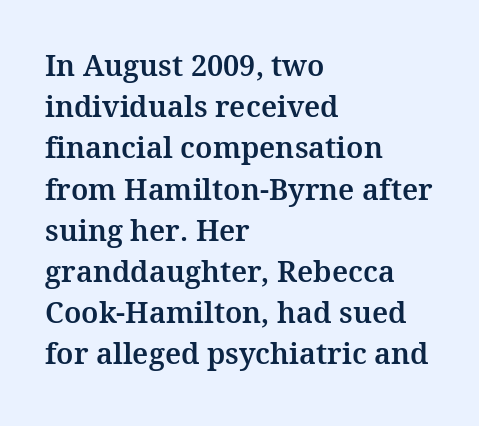
Q: Is the text italic (slanted)? A: No, it is upright.
Q: Is the typeface a serif or a sans-serif typeface? A: Serif.
Q: Is the text underlined? A: No.
Q: How is the paragraph aligned? A: Left-aligned.
Q: Is the spacing between letters normal or unusually wide? A: Normal.
Q: Is the spacing between lines tight, normal or loose? A: Normal.
Q: Width (condensed, normal, or wide)? A: Normal.
Q: Stroke contrast? A: Medium.
Q: x-height? A: Medium.
Q: Monospaced? A: No.
